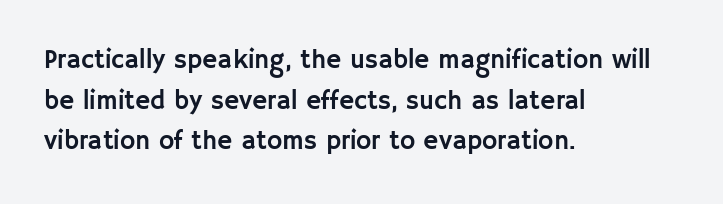
This rendering features lettering with no underline. How are the letters spaced? Ordinarily, with no added tracking. The setting favours the left margin, as ordinary paragraphs usually do. Does the lettering tilt? It doesn't — this is upright. Summary of vertical rhythm: regular, with standard interline spacing.
